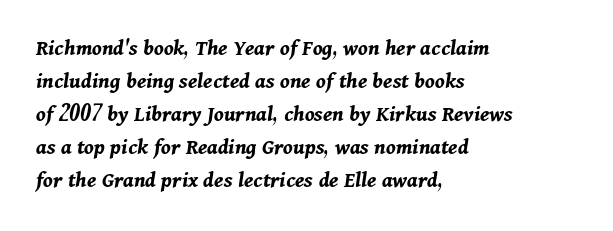
{"italic": "yes", "lean": "right", "slant_degrees": 11, "bold": "yes", "underline": "no", "align": "left", "line_spacing": "normal", "line_spacing_ratio": 1.43, "letter_spacing": "normal", "letter_spacing_em": 0.0, "glyph_px": 23}
